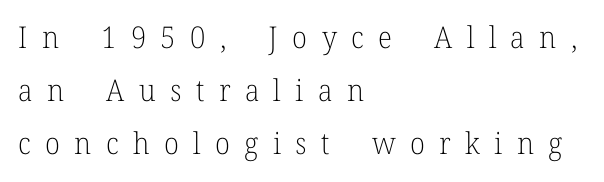
The image shows 30 px light serif type, upright; set left-aligned, line spacing 1.76x, unusually wide letter spacing (+0.48 em), not underlined; low stroke contrast and a medium x-height.
